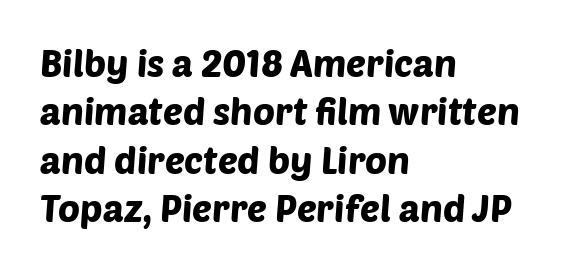
{"serif": "no", "width": "normal", "stroke_contrast": "low", "x_height": "large", "monospaced": "no", "underline": "no", "align": "left", "line_spacing": "normal", "line_spacing_ratio": 1.31, "letter_spacing": "normal", "letter_spacing_em": 0.0, "glyph_px": 37}
